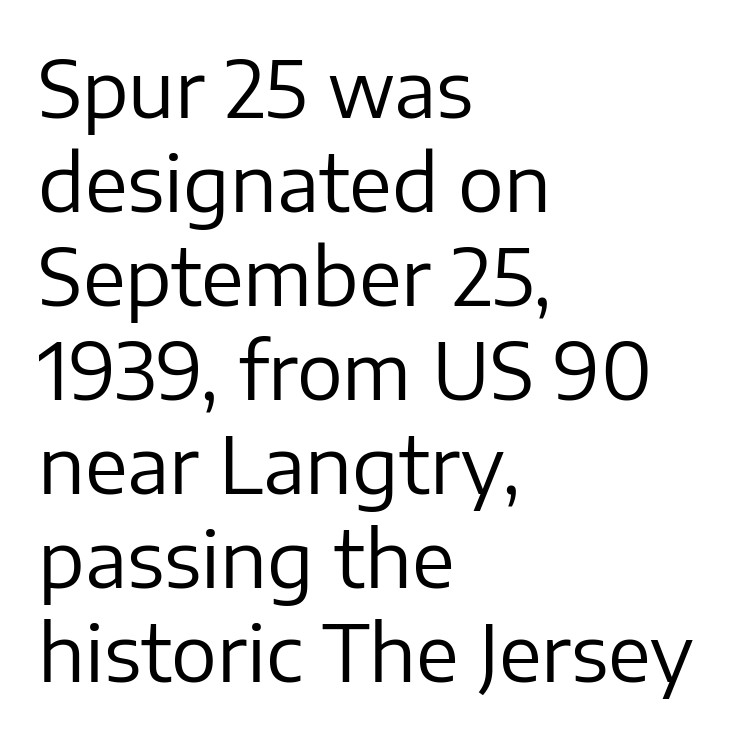
{"serif": "no", "italic": "no", "bold": "no", "weight": "regular", "width": "normal", "stroke_contrast": "low", "x_height": "medium", "monospaced": "no", "underline": "no", "align": "left", "line_spacing_ratio": 1.22, "letter_spacing": "normal", "letter_spacing_em": 0.0, "glyph_px": 77}
